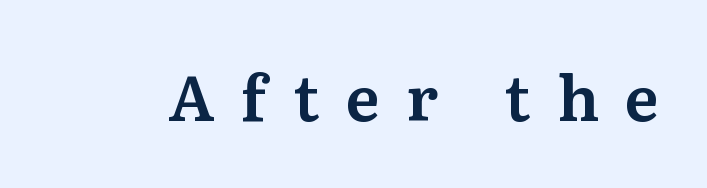
The image shows 62 px serif type, upright; set unusually wide letter spacing (+0.43 em), not underlined; medium stroke contrast and a medium x-height.
